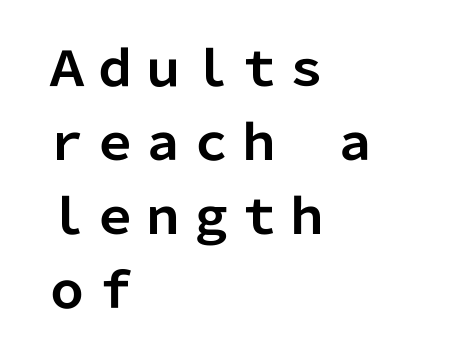
Q: Is the text bold? A: Yes.
Q: Is the text italic (slanted)? A: No, it is upright.
Q: Is the typeface a serif or a sans-serif typeface? A: Sans-serif.
Q: Is the text underlined? A: No.
Q: How is the paragraph aligned? A: Left-aligned.
Q: Is the spacing between letters normal or unusually wide? A: Normal.
Q: Is the spacing between lines tight, normal or loose? A: Normal.
Q: Width (condensed, normal, or wide)? A: Normal.
Q: Stroke contrast? A: Low.
Q: x-height? A: Medium.
Q: Monospaced? A: No.
